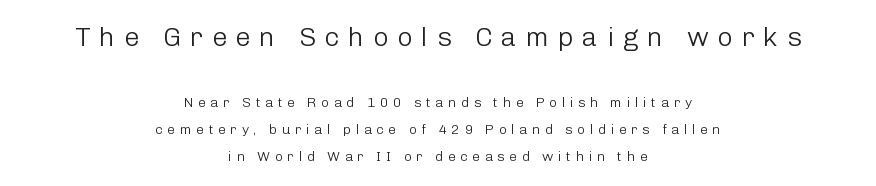
Q: Is the text bold? A: No.
Q: Is the text italic (slanted)? A: No, it is upright.
Q: Is the text underlined? A: No.
Q: How is the paragraph aligned? A: Centered.
Q: Is the spacing between letters normal or unusually wide? A: Unusually wide.
Q: Is the spacing between lines tight, normal or loose? A: Loose.
Q: Which block of text is set in a larger size, the first (top) or the second (bottom)? A: The first (top) one.
